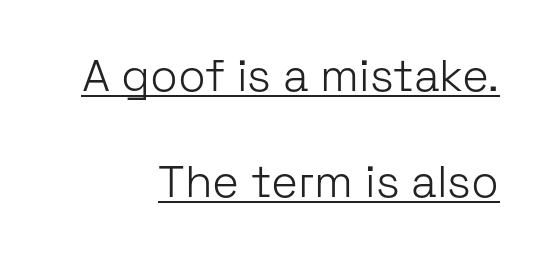
Q: Is the text bold? A: No.
Q: Is the text italic (slanted)? A: No, it is upright.
Q: Is the typeface a serif or a sans-serif typeface? A: Sans-serif.
Q: Is the text underlined? A: Yes.
Q: How is the paragraph aligned? A: Right-aligned.
Q: Is the spacing between letters normal or unusually wide? A: Normal.
Q: Is the spacing between lines tight, normal or loose? A: Loose.
Q: Width (condensed, normal, or wide)? A: Normal.
Q: Stroke contrast? A: Low.
Q: x-height? A: Medium.
Q: Monospaced? A: No.
